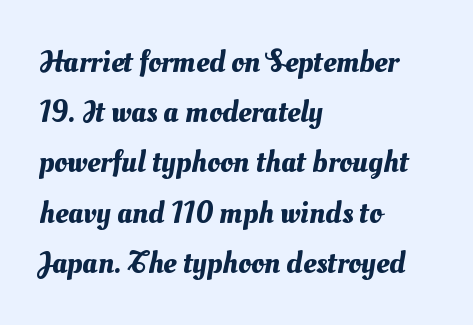
The image shows 32 px text type; set left-aligned, normal line spacing (1.57x), normal letter spacing, not underlined; medium stroke contrast and a small x-height.
